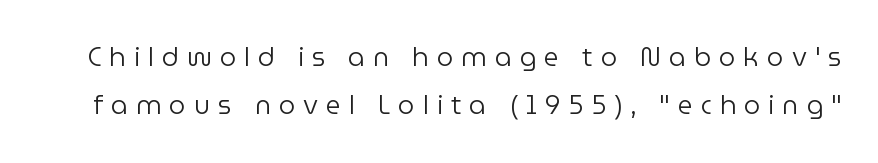
The image shows 26 px text type, upright; set line spacing 1.85x, unusually wide letter spacing (+0.31 em), not underlined.
